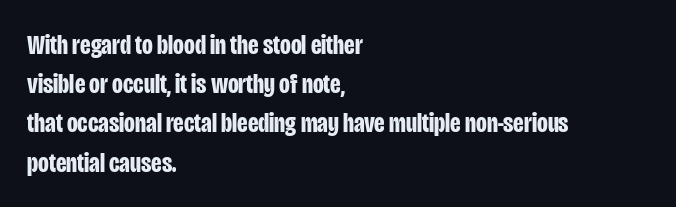
{"serif": "no", "italic": "no", "bold": "yes", "weight": "bold", "width": "condensed", "stroke_contrast": "low", "x_height": "large", "monospaced": "no", "underline": "no", "align": "left", "line_spacing": "normal", "line_spacing_ratio": 1.4, "letter_spacing": "normal", "letter_spacing_em": 0.0, "glyph_px": 28}
